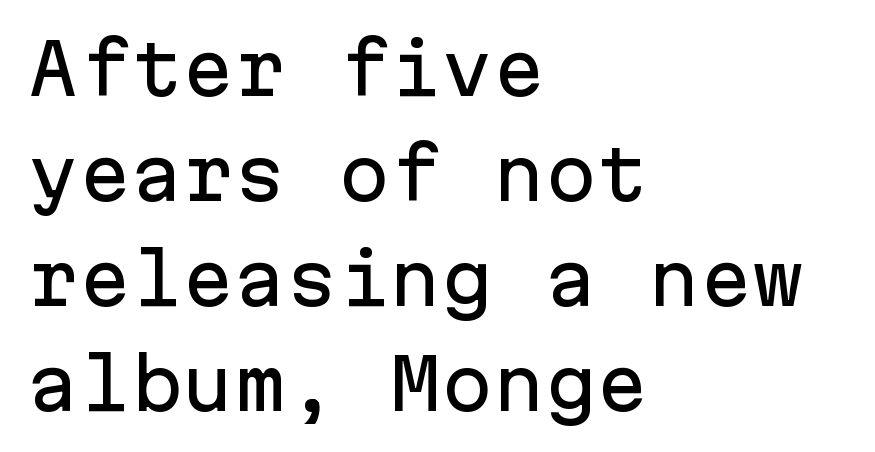
Q: Is the text italic (slanted)? A: No, it is upright.
Q: Is the typeface a serif or a sans-serif typeface? A: Sans-serif.
Q: Is the text underlined? A: No.
Q: How is the paragraph aligned? A: Left-aligned.
Q: Is the spacing between letters normal or unusually wide? A: Normal.
Q: Is the spacing between lines tight, normal or loose? A: Normal.
Q: Width (condensed, normal, or wide)? A: Normal.
Q: Stroke contrast? A: Low.
Q: x-height? A: Medium.
Q: Monospaced? A: Yes.
